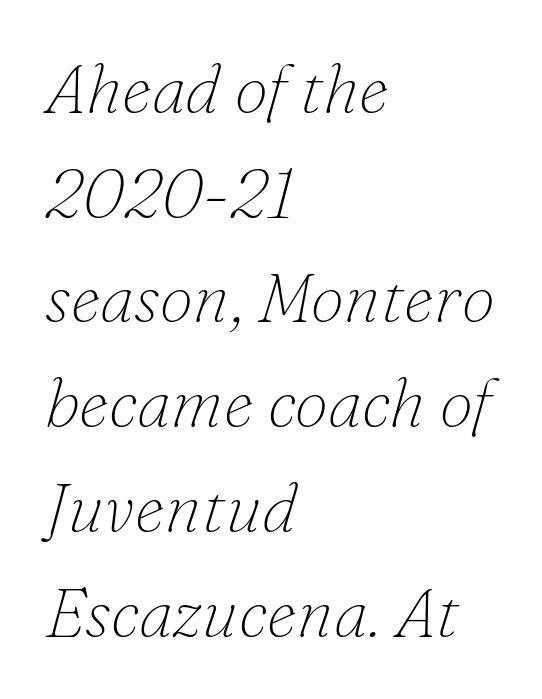
Q: Is the text bold? A: No.
Q: Is the text italic (slanted)? A: Yes, it leans right by about 16 degrees.
Q: Is the typeface a serif or a sans-serif typeface? A: Serif.
Q: Is the text underlined? A: No.
Q: How is the paragraph aligned? A: Left-aligned.
Q: Is the spacing between letters normal or unusually wide? A: Normal.
Q: Is the spacing between lines tight, normal or loose? A: Normal.
Q: Width (condensed, normal, or wide)? A: Normal.
Q: Stroke contrast? A: Low.
Q: x-height? A: Small.
Q: Monospaced? A: No.
